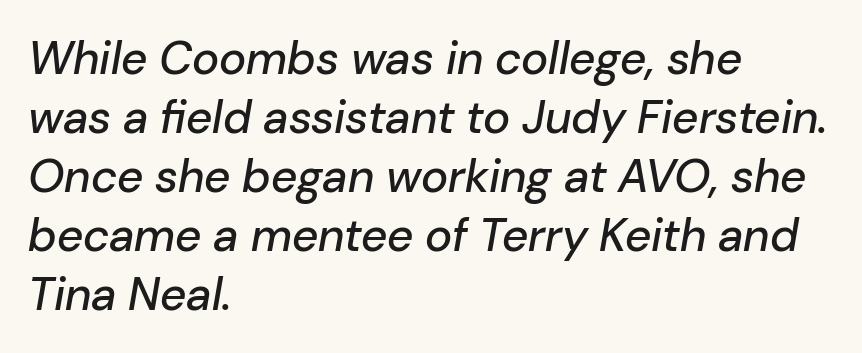
The image shows 46 px text type, italic (leaning right); set left-aligned, normal line spacing (1.28x), normal letter spacing, not underlined; low stroke contrast and a medium x-height.
